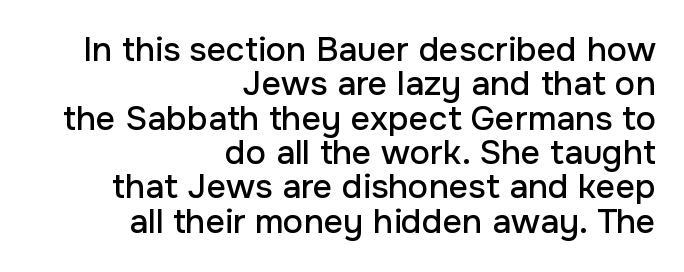
Is this a fixed-width face? No — the glyphs have proportional, varying widths. Each line ends at the same right margin while the left side varies. Unlike italic type, these characters show no tilt at all. The horizontal fit of the characters is conventional and even.
